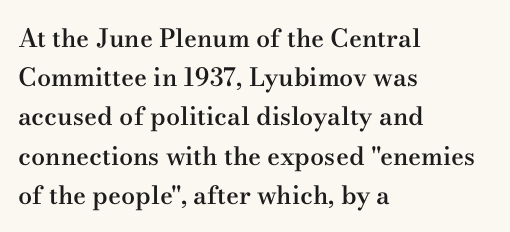
The image shows 25 px text type, upright; set left-aligned, normal line spacing (1.57x), normal letter spacing, not underlined.
